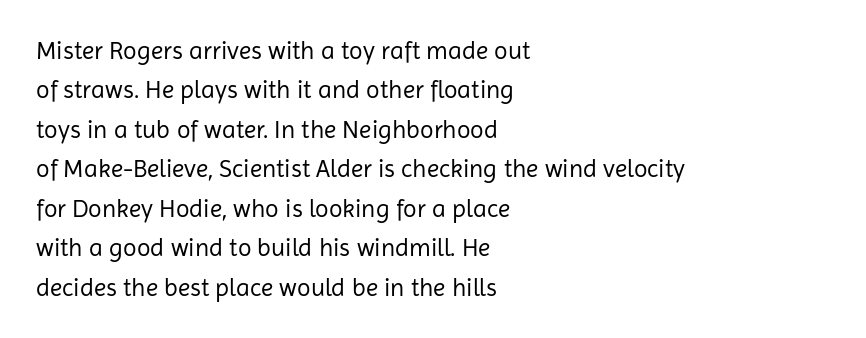
The image shows 25 px text type, upright; set left-aligned, normal line spacing (1.58x), normal letter spacing, not underlined.
